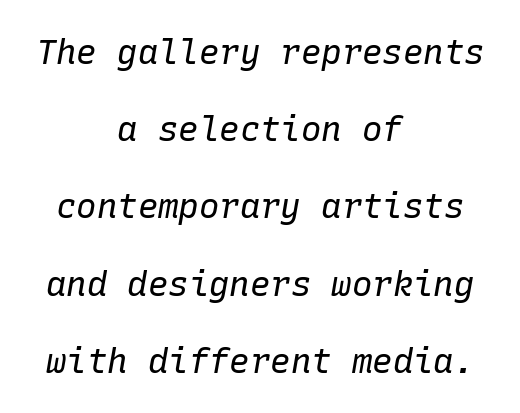
This block would shrink considerably if given ordinary leading; it's expanded now. Tracking here is standard; glyphs follow each other at the usual distance. Think of a typewriter: that constant character pitch is what you see here. Check the space under the baseline: it is left empty. Every character sits at an angle, as italics do.
